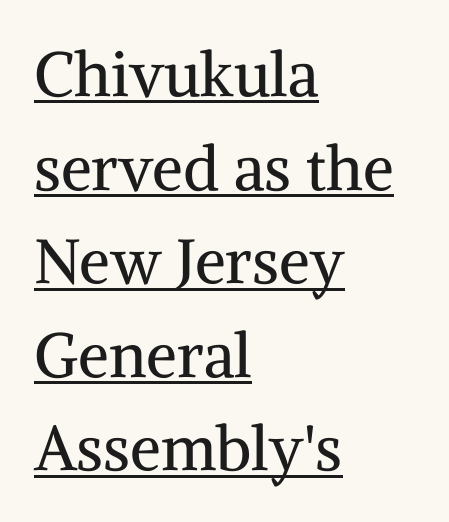
The image shows 62 px regular-weight serif type, upright; set left-aligned, normal line spacing (1.51x), normal letter spacing, underlined; medium stroke contrast and a medium x-height.
